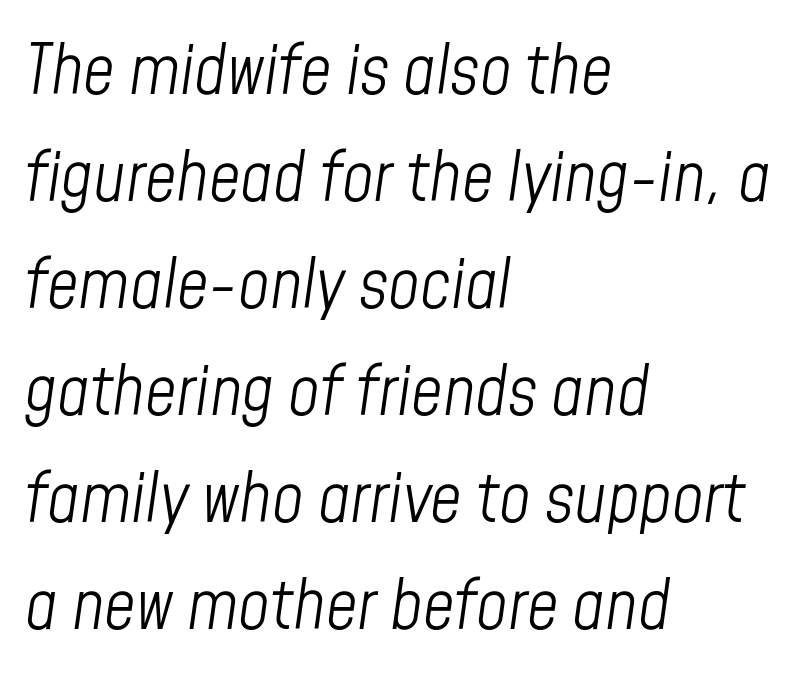
{"italic": "yes", "lean": "right", "slant_degrees": 8, "bold": "no", "weight": "light", "width": "condensed", "stroke_contrast": "low", "x_height": "medium", "monospaced": "no", "underline": "no", "align": "left", "line_spacing": "normal", "line_spacing_ratio": 1.55, "letter_spacing": "normal", "letter_spacing_em": 0.0, "glyph_px": 69}
